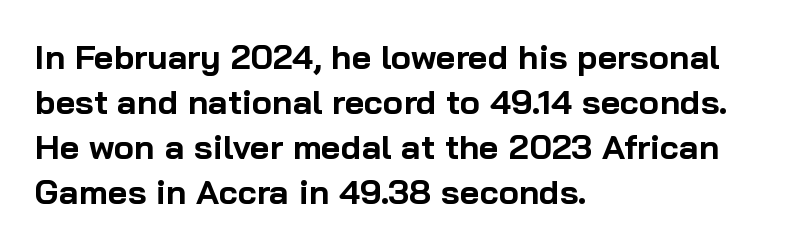
{"serif": "no", "italic": "no", "bold": "yes", "weight": "bold", "width": "normal", "stroke_contrast": "low", "x_height": "medium", "monospaced": "no", "underline": "no", "align": "left", "line_spacing": "normal", "line_spacing_ratio": 1.32, "letter_spacing": "normal", "letter_spacing_em": 0.0, "glyph_px": 34}
